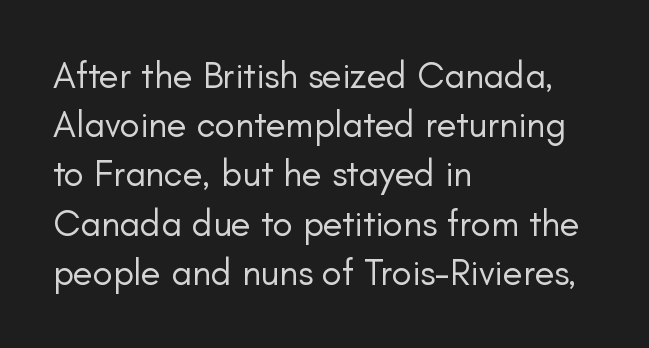
Q: Is the text bold? A: No.
Q: Is the text italic (slanted)? A: No, it is upright.
Q: Is the typeface a serif or a sans-serif typeface? A: Sans-serif.
Q: Is the text underlined? A: No.
Q: How is the paragraph aligned? A: Left-aligned.
Q: Is the spacing between letters normal or unusually wide? A: Normal.
Q: Is the spacing between lines tight, normal or loose? A: Normal.
Q: Width (condensed, normal, or wide)? A: Normal.
Q: Stroke contrast? A: Low.
Q: x-height? A: Small.
Q: Monospaced? A: No.
